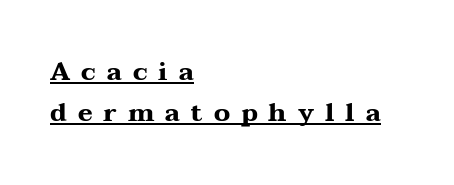
A normal amount of white space separates one row of letters from the next. The tracking reads as deliberately expanded to a designer's eye. When letters stand straight like this, we call the style roman or upright. Underlined type. One-word summary of the alignment: left. These words are printed bold, with thick strokes throughout.
